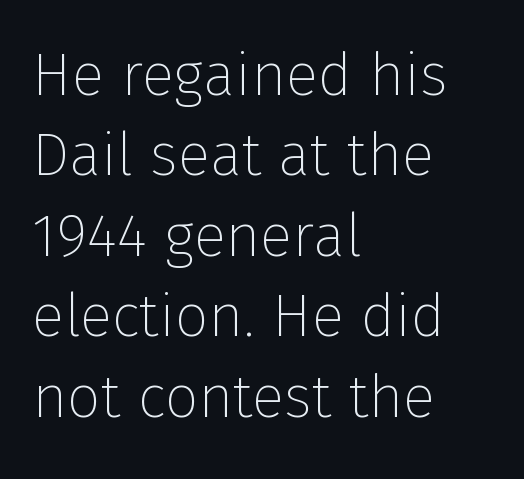
Q: Is the text bold? A: No.
Q: Is the text italic (slanted)? A: No, it is upright.
Q: Is the typeface a serif or a sans-serif typeface? A: Sans-serif.
Q: Is the text underlined? A: No.
Q: How is the paragraph aligned? A: Left-aligned.
Q: Is the spacing between letters normal or unusually wide? A: Normal.
Q: Is the spacing between lines tight, normal or loose? A: Normal.
Q: Width (condensed, normal, or wide)? A: Normal.
Q: Stroke contrast? A: Low.
Q: x-height? A: Medium.
Q: Monospaced? A: No.
